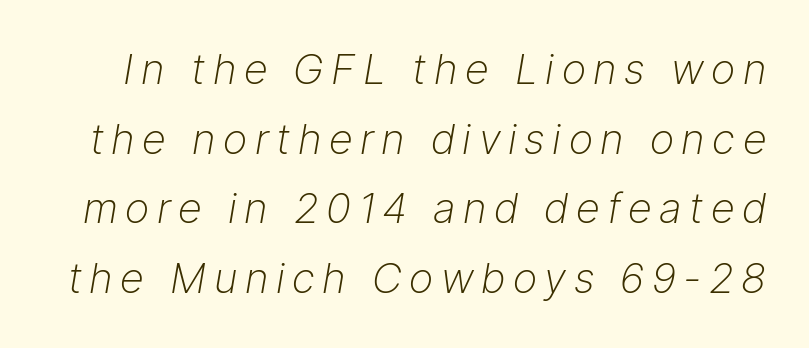
The face used here has a pronounced slope to its letters. Counters stay open thanks to moderate or lighter strokes. Compared with typical paragraphs, the rows here are spaced about the same. Proportional: the letters do not fall into vertical columns.
